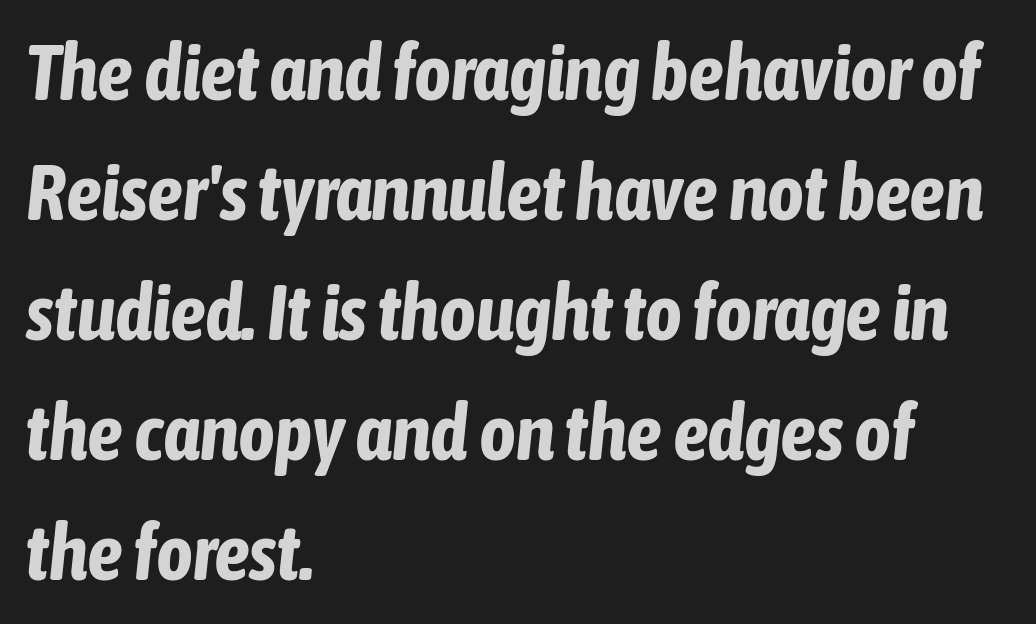
These lines are rendered in a variable-pitch font. Regular leading. The paragraph has a hard left edge and a soft right edge. Emphasis by weight is at full strength: bold. Is the type slanted? Yes — the strokes lean at a clear angle.
